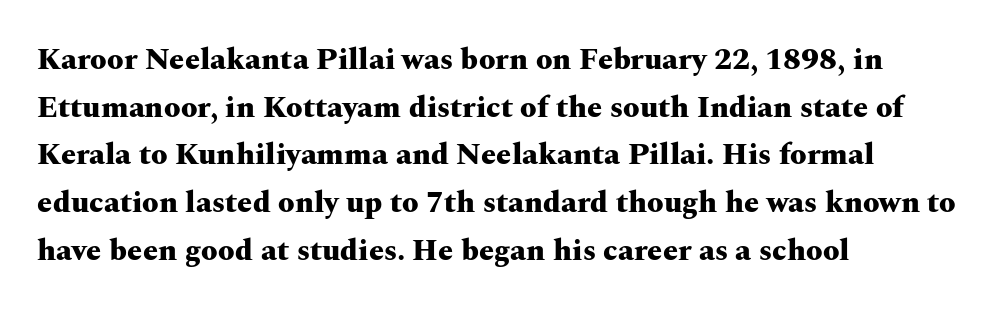
The image shows 30 px heavy, wide serif type, upright; set left-aligned, normal line spacing (1.59x), normal letter spacing, not underlined; medium stroke contrast and a medium x-height.
